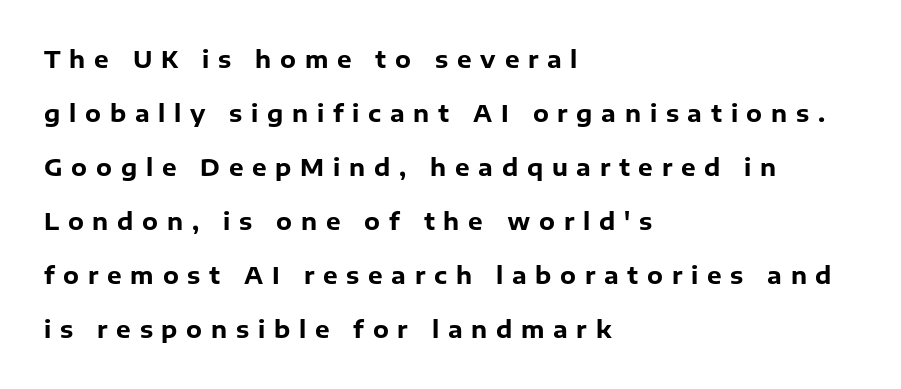
Q: Is the text bold? A: Yes.
Q: Is the text italic (slanted)? A: No, it is upright.
Q: Is the text underlined? A: No.
Q: How is the paragraph aligned? A: Left-aligned.
Q: Is the spacing between letters normal or unusually wide? A: Unusually wide.
Q: Is the spacing between lines tight, normal or loose? A: Loose.
